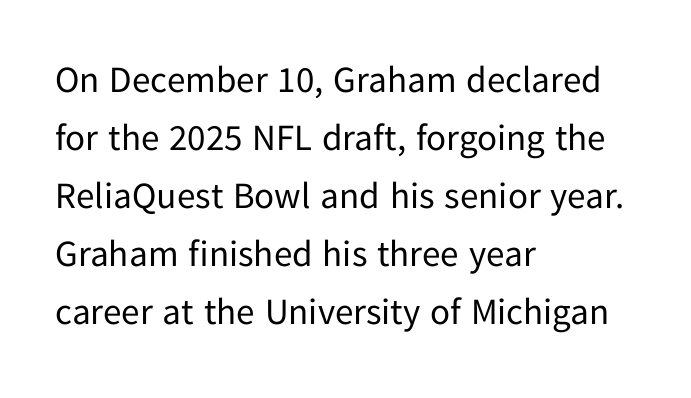
The image shows 37 px regular-weight sans-serif type, upright; set left-aligned, normal line spacing (1.57x), normal letter spacing, not underlined; low stroke contrast and a medium x-height.
